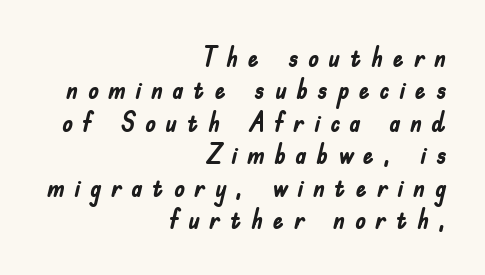
Q: Is the text bold? A: Yes.
Q: Is the text italic (slanted)? A: Yes.
Q: Is the text underlined? A: No.
Q: How is the paragraph aligned? A: Right-aligned.
Q: Is the spacing between letters normal or unusually wide? A: Unusually wide.
